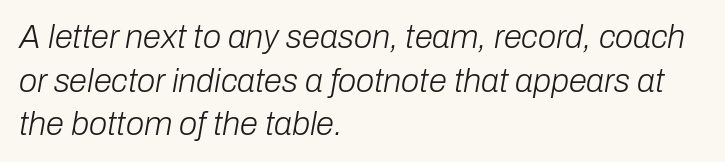
Q: Is the text bold? A: No.
Q: Is the text italic (slanted)? A: Yes, it leans right by about 10 degrees.
Q: Is the text underlined? A: No.
Q: How is the paragraph aligned? A: Left-aligned.
Q: Is the spacing between letters normal or unusually wide? A: Normal.
Q: Is the spacing between lines tight, normal or loose? A: Normal.
Q: Width (condensed, normal, or wide)? A: Normal.
Q: Stroke contrast? A: Low.
Q: x-height? A: Medium.
Q: Monospaced? A: No.
